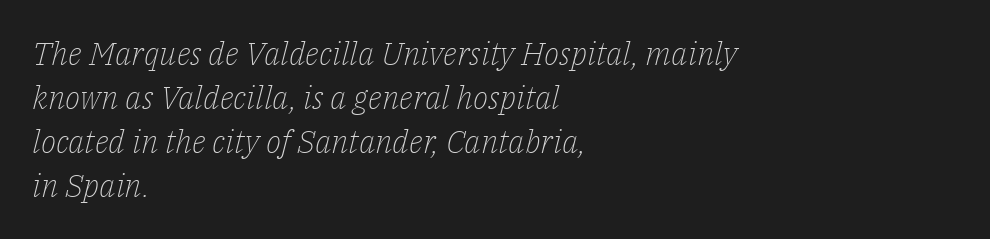
Successive baselines arrive at the customary interval. Serif or sans? Serif — the stroke terminals have little feet. If you drew a line through each stem, it would be angled. Bare-footed words on every line. Think of a printed novel: that variable character pitch is what you see here.
